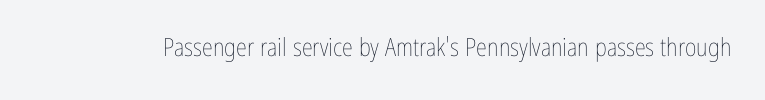
The rendering keeps characters at their native spacing. The font sits on the lighter half of the weight spectrum, regular included. Quick note: underline off. Is there any slant? The stems are plumb.
